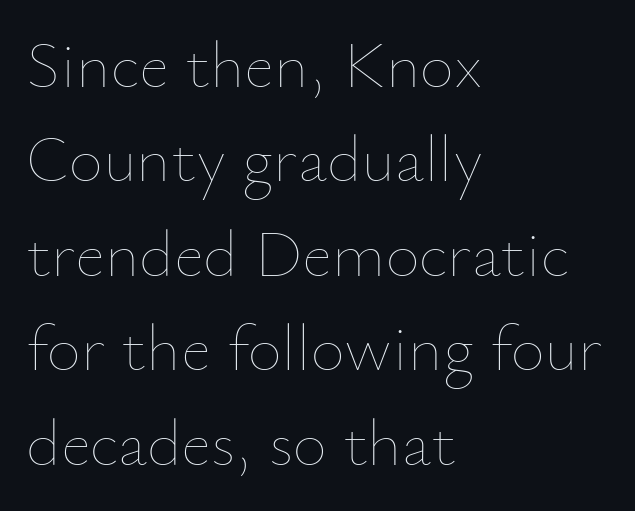
Is this a heavy cut? Hardly; it is regular or lighter. Every stem runs plumb, perpendicular to the baseline. Only glyphs here, with clear space below each row. Line starts are locked; line ends wander. The letters advance in unequal steps, a hallmark of proportional type. The rendering uses a moderate line-height, typical for paragraphs.
